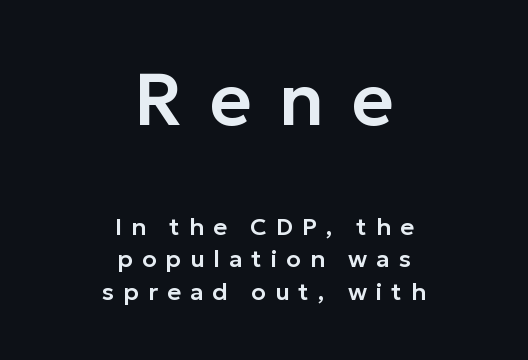
Q: Is the text italic (slanted)? A: No, it is upright.
Q: Is the typeface a serif or a sans-serif typeface? A: Sans-serif.
Q: Is the text underlined? A: No.
Q: How is the paragraph aligned? A: Centered.
Q: Is the spacing between letters normal or unusually wide? A: Unusually wide.
Q: Is the spacing between lines tight, normal or loose? A: Normal.
Q: Which block of text is set in a larger size, the first (top) or the second (bottom)? A: The first (top) one.
Q: Width (condensed, normal, or wide)? A: Normal.
Q: Stroke contrast? A: Low.
Q: x-height? A: Medium.
Q: Monospaced? A: No.
